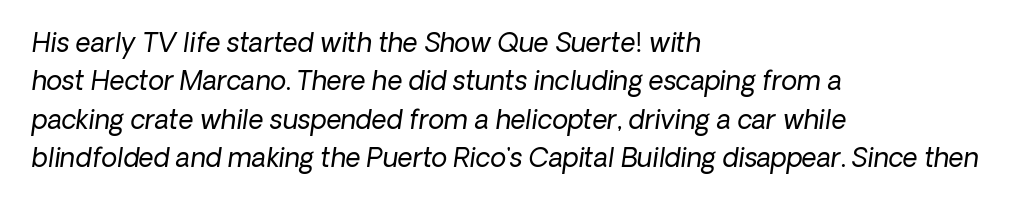
Characters follow at the spacing the type designer built in. A clean baseline with only descenders dipping below it. How would I describe the line gaps? Plain and ordinary. You can tell it's italic because the verticals aren't actually vertical. Which margin do the lines hug? The left one — the right edge is uneven.
